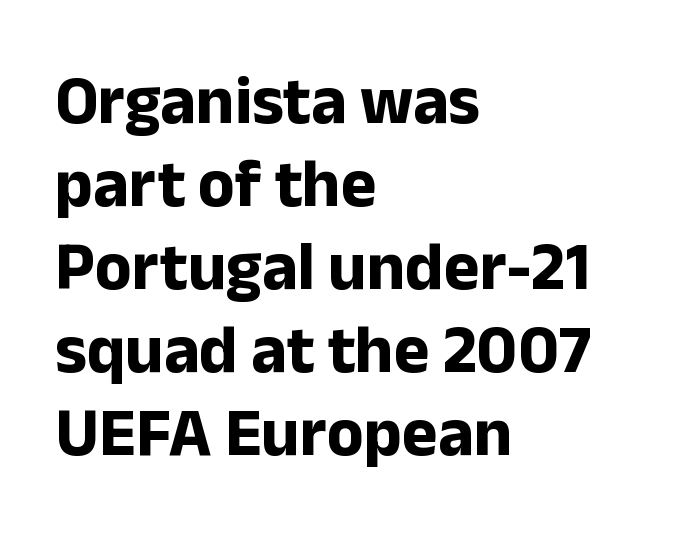
The lines in this sample share a left origin and differ only in where they stop. Glyph-to-glyph distance matches everyday printed text. Just letters on the line, the space beneath them empty. Unlike a traditional serif, this face leaves its strokes unadorned. Plenty of ink on the page — the face is bold. Quick note: not italic, upright.
